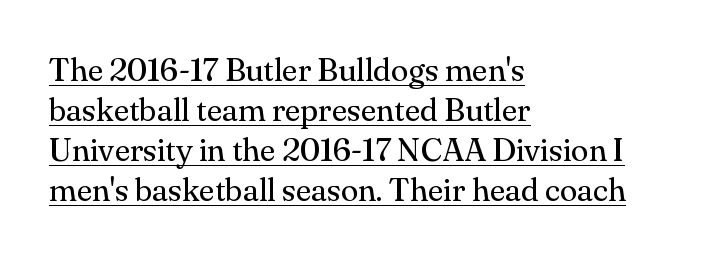
{"serif": "yes", "italic": "no", "bold": "no", "weight": "regular", "width": "normal", "stroke_contrast": "medium", "x_height": "small", "monospaced": "no", "underline": "yes", "align": "left", "line_spacing": "normal", "line_spacing_ratio": 1.25, "letter_spacing": "normal", "letter_spacing_em": 0.0, "glyph_px": 32}
